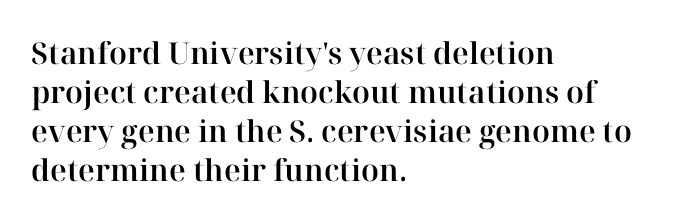
The letters carry serifs — small finishing strokes at the ends of their stems. Compared with typical body copy, the letter spacing here is the same. Evenly set lines give the paragraph a standard silhouette. The text block is weighted toward the left margin, trailing off unevenly rightward. This sample uses an upright cut, with every glyph sitting square on the baseline. Check the space under the baseline: it is left empty.
